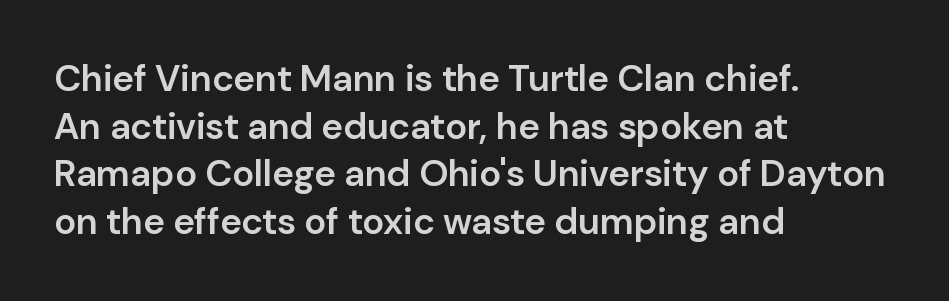
{"serif": "no", "italic": "no", "bold": "semi", "weight": "semibold", "width": "normal", "stroke_contrast": "low", "x_height": "medium", "monospaced": "no", "underline": "no", "align": "left", "line_spacing": "normal", "line_spacing_ratio": 1.29, "letter_spacing": "normal", "letter_spacing_em": 0.0, "glyph_px": 37}
